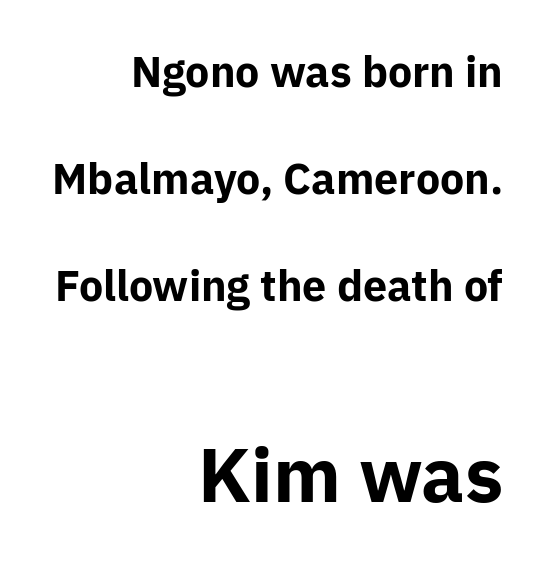
The image shows 76 px bold sans-serif type, upright; set right-aligned, loose line spacing (2.49x), normal letter spacing, not underlined; the second (bottom) block is 1.77x larger; low stroke contrast and a medium x-height.
